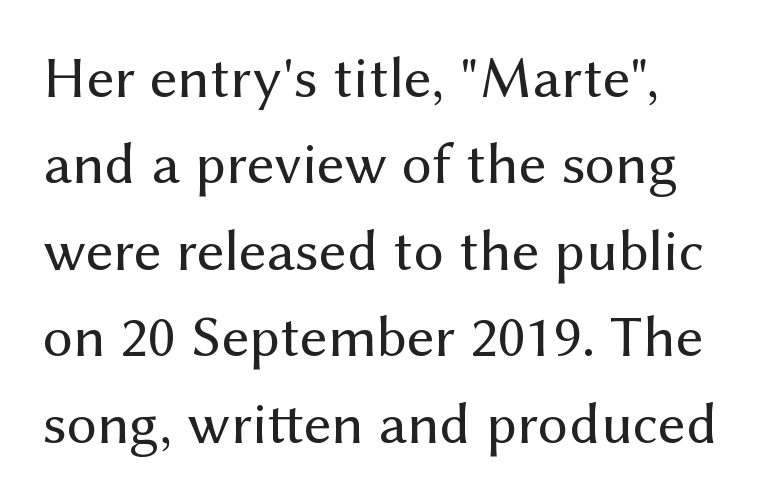
The image shows 60 px regular-weight sans-serif type, upright; set left-aligned, normal line spacing (1.44x), normal letter spacing, not underlined; medium stroke contrast and a medium x-height.
